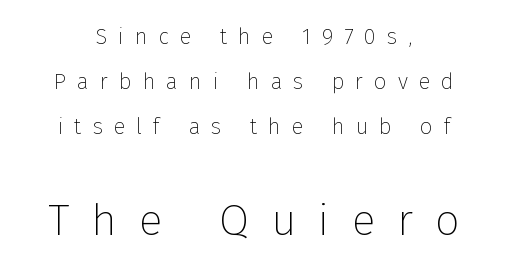
Q: Is the text bold? A: No.
Q: Is the text italic (slanted)? A: No, it is upright.
Q: Is the typeface a serif or a sans-serif typeface? A: Sans-serif.
Q: Is the text underlined? A: No.
Q: How is the paragraph aligned? A: Centered.
Q: Is the spacing between letters normal or unusually wide? A: Unusually wide.
Q: Is the spacing between lines tight, normal or loose? A: Loose.
Q: Which block of text is set in a larger size, the first (top) or the second (bottom)? A: The second (bottom) one.
Q: Width (condensed, normal, or wide)? A: Normal.
Q: Stroke contrast? A: Low.
Q: x-height? A: Medium.
Q: Monospaced? A: No.
